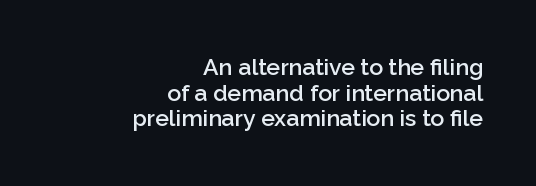
Posture: straight, roman, zero tilt. The letterforms sit shoulder to shoulder at normal distance. Each new line begins almost immediately beneath the previous one. The words here are not underlined. The lines in this sample share a right terminus and differ only in where they begin. Is the type bold? Partly — it's a semibold, heavier than regular but not fully bold.
